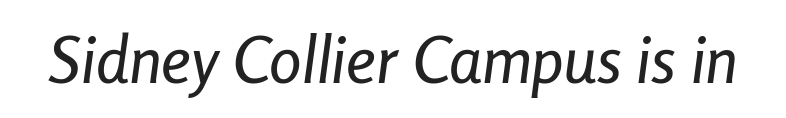
The image shows 65 px condensed type, italic (leaning right); set normal letter spacing, not underlined; low stroke contrast and a medium x-height.
